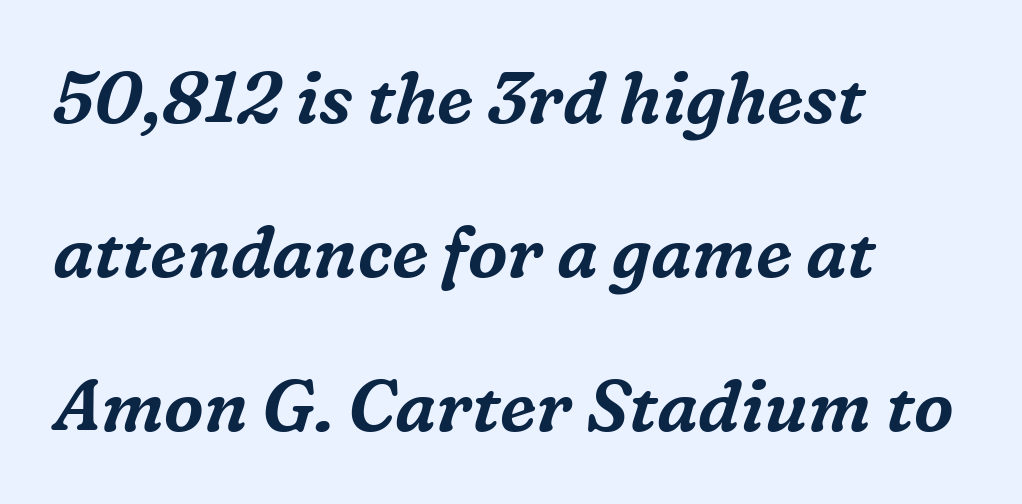
The gaps between neighbouring characters are ordinary and unremarkable. The typography opts for an oblique posture over an upright one. The rendering anchors every line to the left-hand side. Is there much room between lines? Yes — plenty of vertical air separates them. Is this a fixed-width face? No — the glyphs have proportional, varying widths. Underlining? Definitely not there.
